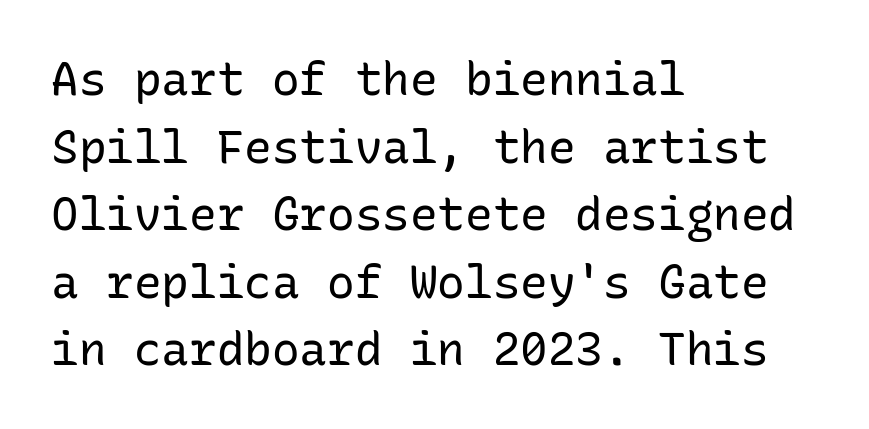
Spacing verdict: monospaced, one width for all characters. You could call the tracking neutral — neither tight nor loose. Classification — sans serif. This is the regular roman posture of the typeface.
